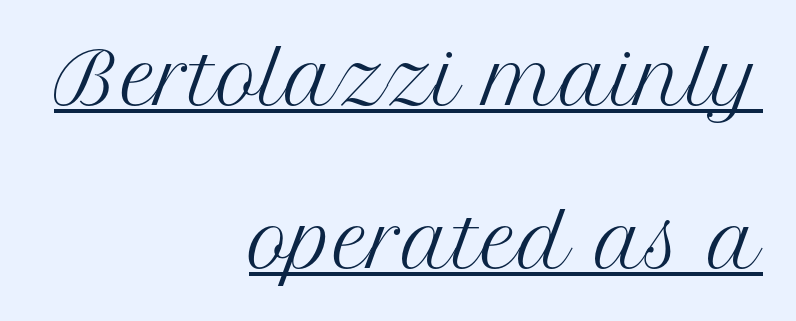
{"serif": "yes", "bold": "no", "weight": "regular", "width": "normal", "stroke_contrast": "medium", "x_height": "medium", "monospaced": "no", "underline": "yes", "align": "right", "line_spacing": "loose", "line_spacing_ratio": 2.29, "letter_spacing": "normal", "letter_spacing_em": 0.0, "glyph_px": 71}
